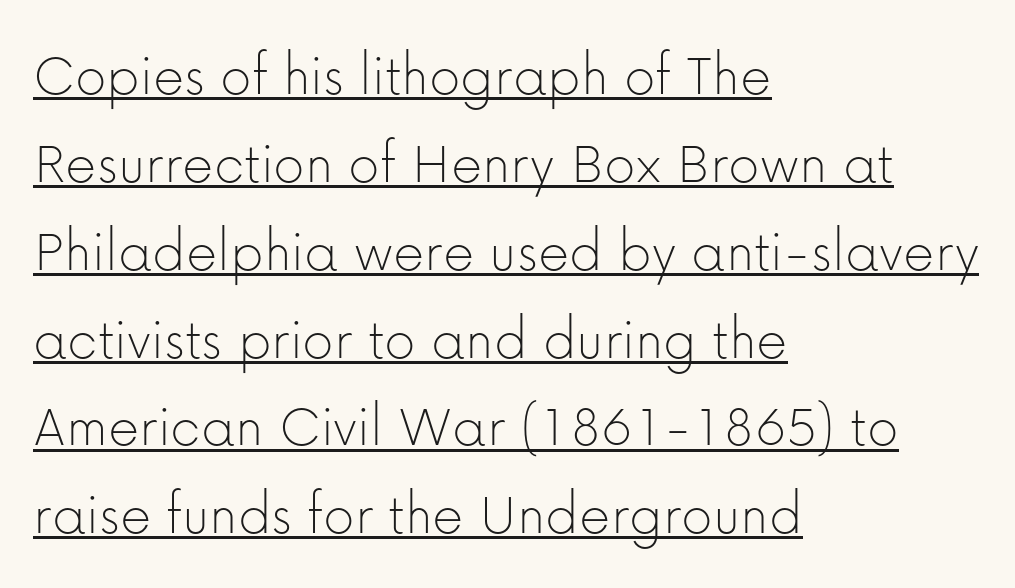
Summary of vertical rhythm: regular, with standard interline spacing. A baseline rule has been typeset under these characters. Is this a fixed-width face? No — the glyphs have proportional, varying widths. The specimen reads as upright at a glance. The weight would be labelled regular, book, light, or lighter still.
